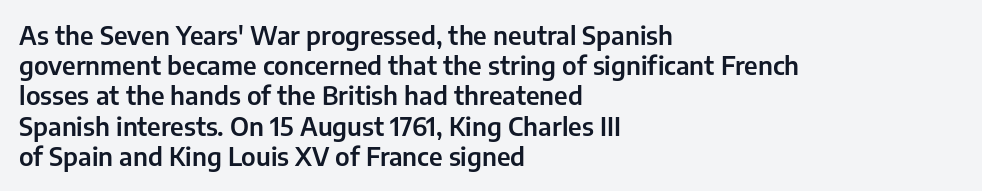
Q: Is the text italic (slanted)? A: No, it is upright.
Q: Is the text underlined? A: No.
Q: How is the paragraph aligned? A: Left-aligned.
Q: Is the spacing between letters normal or unusually wide? A: Normal.
